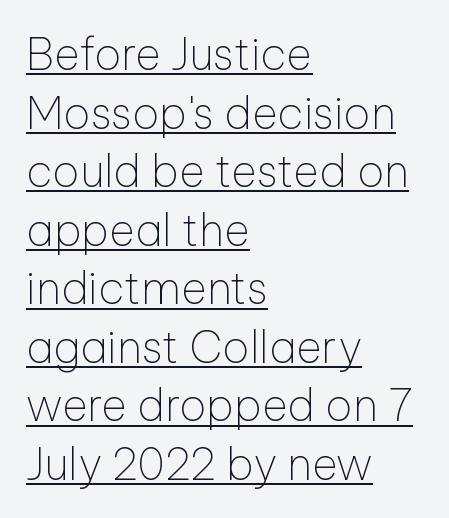
The passage shown is typed in a proportional face where columns would drift. Somebody hit Ctrl+U on this one — the words are underlined. Do the letters lean? They stand straight. Does the copy run flush right? No — it runs flush left. Nope, no serifs anywhere on these letters.
